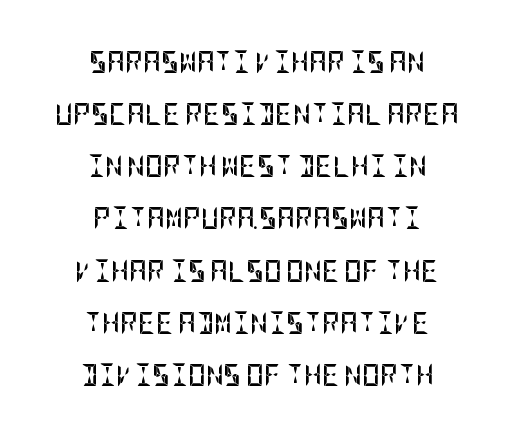
Q: Is the text bold? A: Yes.
Q: Is the text italic (slanted)? A: No, it is upright.
Q: Is the text underlined? A: No.
Q: How is the paragraph aligned? A: Centered.
Q: Is the spacing between letters normal or unusually wide? A: Normal.
Q: Is the spacing between lines tight, normal or loose? A: Loose.
